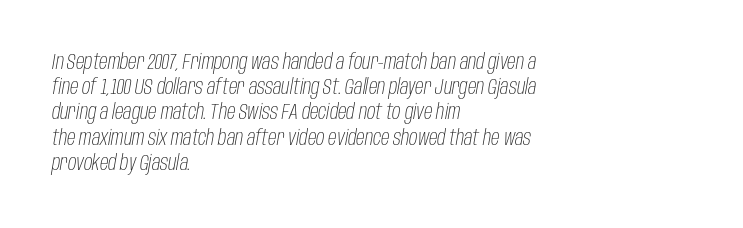
Q: Is the text bold? A: No.
Q: Is the text italic (slanted)? A: Yes, it leans right by about 10 degrees.
Q: Is the text underlined? A: No.
Q: How is the paragraph aligned? A: Left-aligned.
Q: Is the spacing between letters normal or unusually wide? A: Normal.
